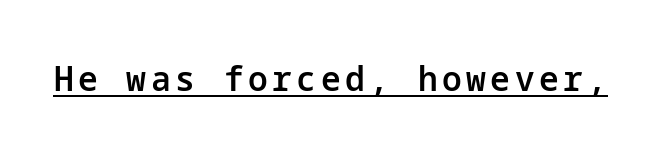
Weight: semibold (demi). Do the letters lean? They stand straight. This sample carries an underscore along the baseline area. Observe the absence of serifs on each vertical stroke in this sample.
